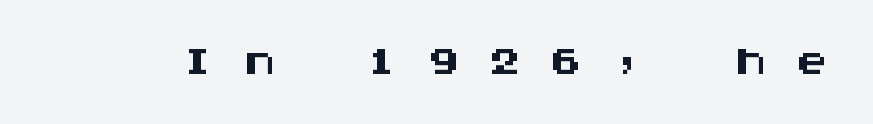
Q: Is the text italic (slanted)? A: No, it is upright.
Q: Is the typeface a serif or a sans-serif typeface? A: Sans-serif.
Q: Is the text underlined? A: No.
Q: Is the spacing between letters normal or unusually wide? A: Unusually wide.
Q: Width (condensed, normal, or wide)? A: Wide.
Q: Stroke contrast? A: Medium.
Q: x-height? A: Large.
Q: Monospaced? A: Yes.
